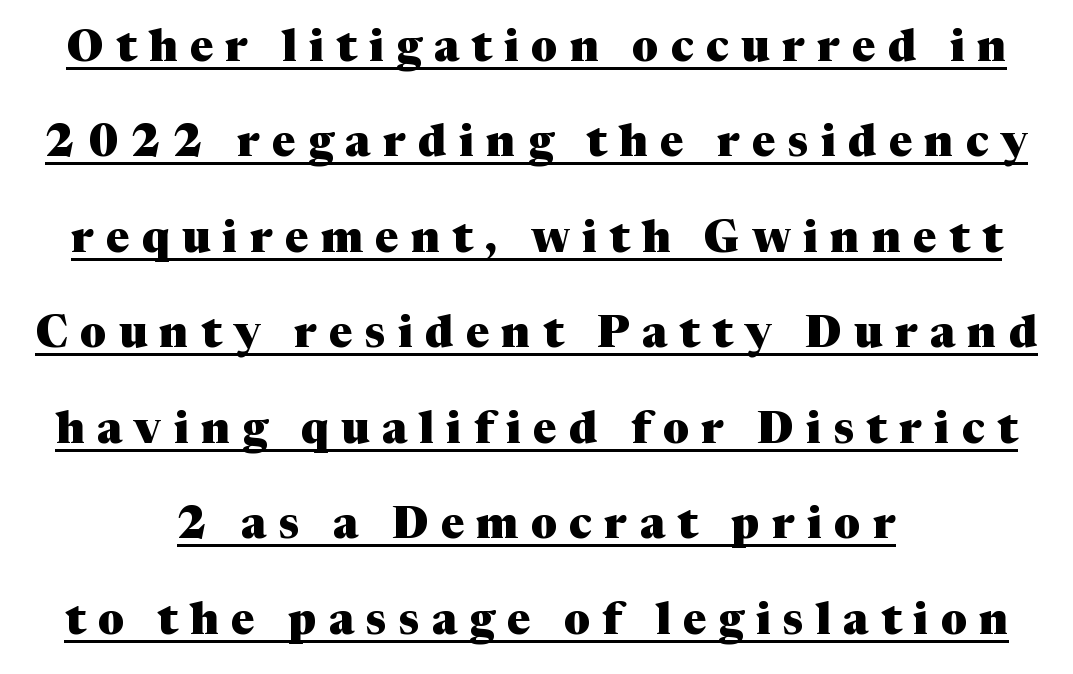
Q: Is the text bold? A: Yes.
Q: Is the text italic (slanted)? A: No, it is upright.
Q: Is the typeface a serif or a sans-serif typeface? A: Serif.
Q: Is the text underlined? A: Yes.
Q: How is the paragraph aligned? A: Centered.
Q: Is the spacing between letters normal or unusually wide? A: Unusually wide.
Q: Is the spacing between lines tight, normal or loose? A: Loose.
Q: Width (condensed, normal, or wide)? A: Normal.
Q: Stroke contrast? A: Medium.
Q: x-height? A: Medium.
Q: Monospaced? A: No.
